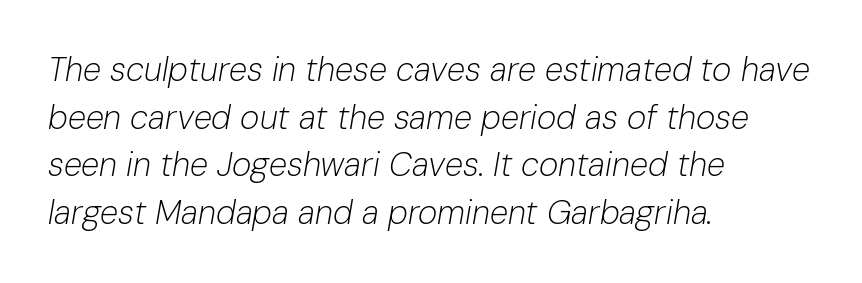
Q: Is the text bold? A: No.
Q: Is the text italic (slanted)? A: Yes, it leans right by about 10 degrees.
Q: Is the text underlined? A: No.
Q: How is the paragraph aligned? A: Left-aligned.
Q: Is the spacing between letters normal or unusually wide? A: Normal.
Q: Is the spacing between lines tight, normal or loose? A: Normal.
Q: Width (condensed, normal, or wide)? A: Normal.
Q: Stroke contrast? A: Low.
Q: x-height? A: Medium.
Q: Monospaced? A: No.
